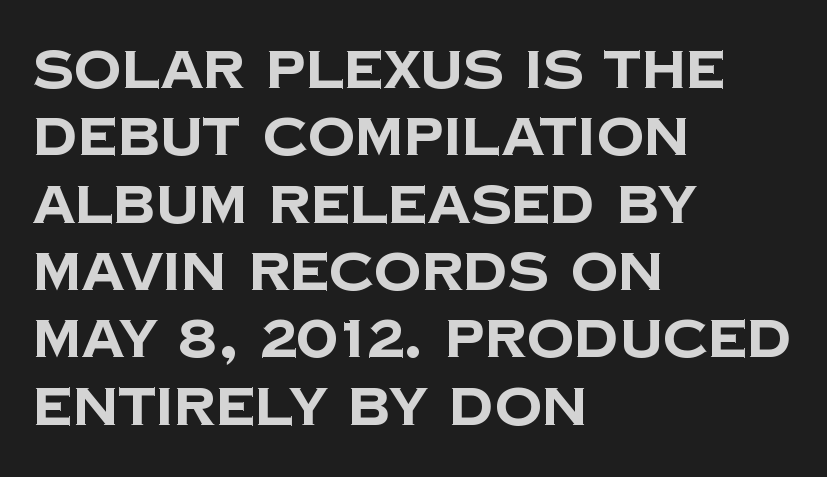
Q: Is the text bold? A: Yes.
Q: Is the typeface a serif or a sans-serif typeface? A: Sans-serif.
Q: Is the text underlined? A: No.
Q: How is the paragraph aligned? A: Left-aligned.
Q: Is the spacing between letters normal or unusually wide? A: Normal.
Q: Is the spacing between lines tight, normal or loose? A: Normal.
Q: Width (condensed, normal, or wide)? A: Normal.
Q: Stroke contrast? A: Low.
Q: x-height? A: Large.
Q: Monospaced? A: No.
